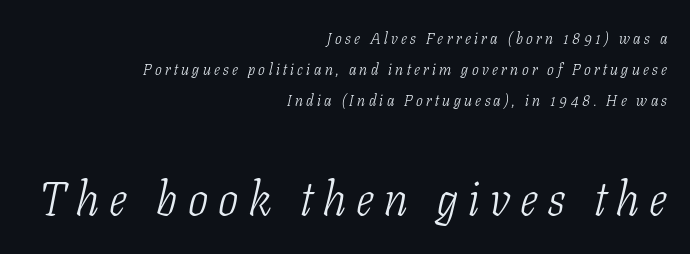
The image shows 48 px light, condensed serif type, italic (leaning right); set right-aligned, loose line spacing (1.95x), unusually wide letter spacing (+0.21 em), not underlined; the second (bottom) block is 3.0x larger; low stroke contrast and a medium x-height.
